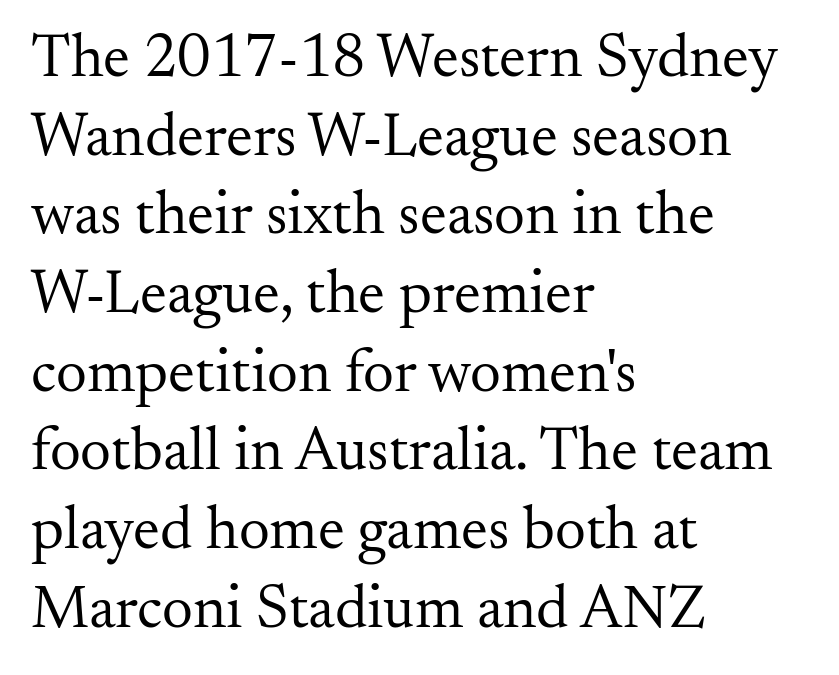
This reads as an unemphasized weight, regular at the heaviest. Vertical spacing — default. Quick note: underline off. When letters stand straight like this, we call the style roman or upright. Classification — serif. Each line starts at the same left margin while the right side varies.
